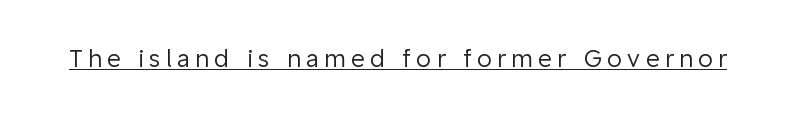
Q: Is the text bold? A: No.
Q: Is the text italic (slanted)? A: No, it is upright.
Q: Is the text underlined? A: Yes.
Q: Is the spacing between letters normal or unusually wide? A: Unusually wide.
